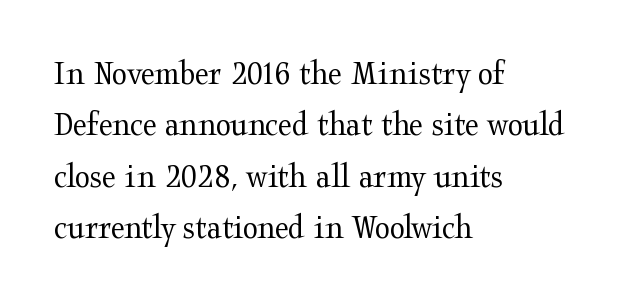
Lines of text with bare space underneath. Teacher's note: observe the even left margin — that is flush-left alignment. The passage shown is typed in a proportional face where columns would drift. In terms of letterspacing, this is plain default setting. The passage shown is typeset with a serif family.
